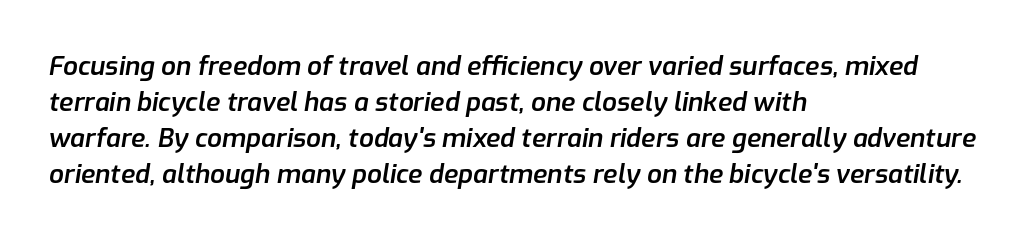
Q: Is the text bold? A: Semi-bold.
Q: Is the text italic (slanted)? A: Yes, it leans right by about 9 degrees.
Q: Is the text underlined? A: No.
Q: How is the paragraph aligned? A: Left-aligned.
Q: Is the spacing between letters normal or unusually wide? A: Normal.
Q: Is the spacing between lines tight, normal or loose? A: Normal.
